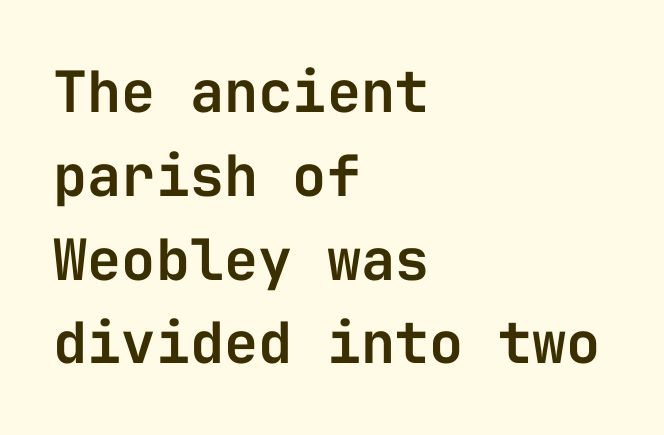
The image shows 57 px sans-serif type, upright, monospaced; set left-aligned, normal line spacing (1.47x), normal letter spacing, not underlined; low stroke contrast and a medium x-height.
